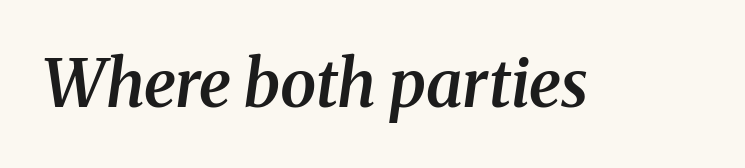
Q: Is the text bold? A: Semi-bold.
Q: Is the text italic (slanted)? A: Yes, it leans right by about 8 degrees.
Q: Is the typeface a serif or a sans-serif typeface? A: Serif.
Q: Is the text underlined? A: No.
Q: Is the spacing between letters normal or unusually wide? A: Normal.
Q: Width (condensed, normal, or wide)? A: Normal.
Q: Stroke contrast? A: Medium.
Q: x-height? A: Medium.
Q: Monospaced? A: No.
